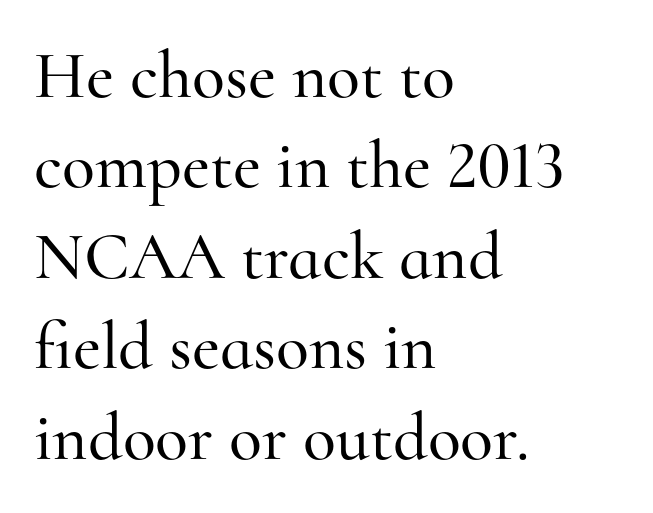
Does the lettering tilt? It doesn't — this is upright. How would I describe the line gaps? Plain and ordinary. Serif or sans? Serif — the stroke terminals have little feet. Check under the words: just untouched page. These lines are rendered in a variable-pitch font. Inter-character spacing is left at the font's built-in metrics.
